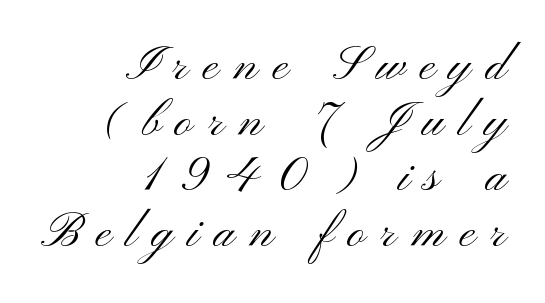
Q: Is the text bold? A: No.
Q: Is the text italic (slanted)? A: Yes.
Q: Is the typeface a serif or a sans-serif typeface? A: Sans-serif.
Q: Is the text underlined? A: No.
Q: How is the paragraph aligned? A: Right-aligned.
Q: Is the spacing between letters normal or unusually wide? A: Unusually wide.
Q: Width (condensed, normal, or wide)? A: Wide.
Q: Stroke contrast? A: Medium.
Q: x-height? A: Small.
Q: Monospaced? A: No.
